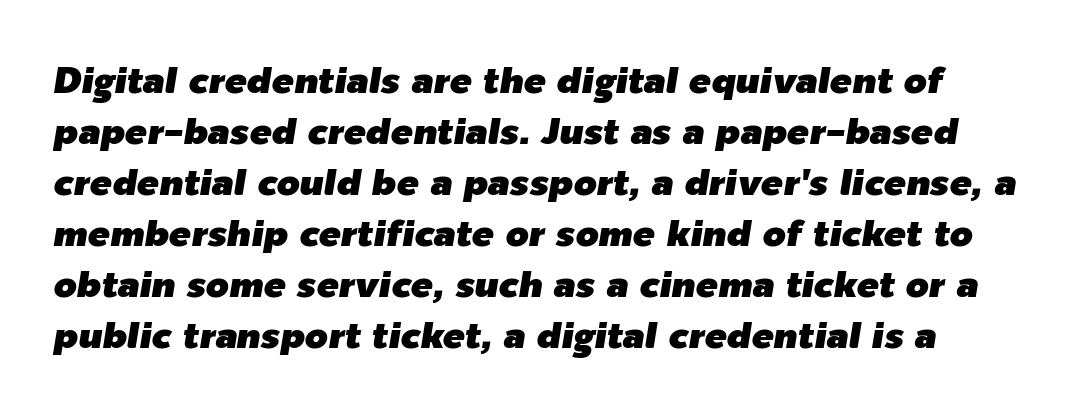
The image shows 37 px text type, italic (leaning right); set normal line spacing (1.38x), normal letter spacing, not underlined; low stroke contrast and a medium x-height.
